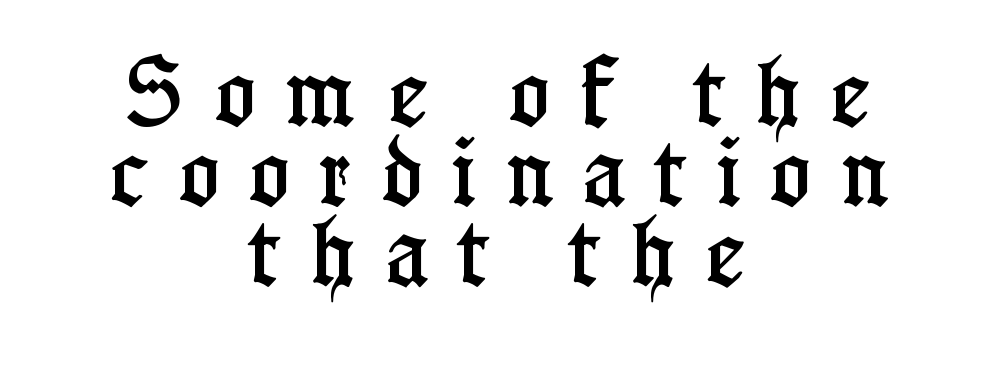
Q: Is the text italic (slanted)? A: No, it is upright.
Q: Is the typeface a serif or a sans-serif typeface? A: Serif.
Q: Is the text underlined? A: No.
Q: How is the paragraph aligned? A: Centered.
Q: Is the spacing between letters normal or unusually wide? A: Unusually wide.
Q: Is the spacing between lines tight, normal or loose? A: Tight.
Q: Width (condensed, normal, or wide)? A: Condensed.
Q: Stroke contrast? A: Low.
Q: x-height? A: Medium.
Q: Monospaced? A: No.
